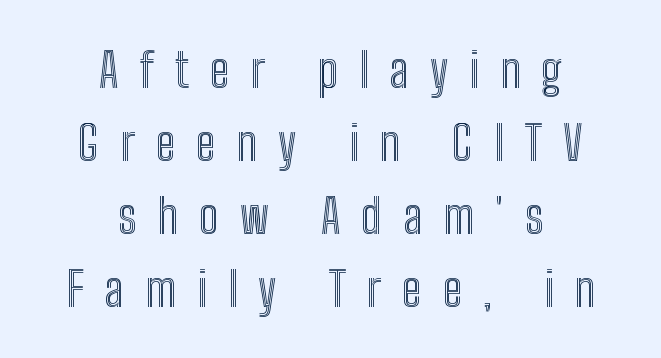
The image shows 48 px condensed type, upright; set centered, normal line spacing (1.52x), unusually wide letter spacing (+0.44 em), not underlined; a medium x-height.
